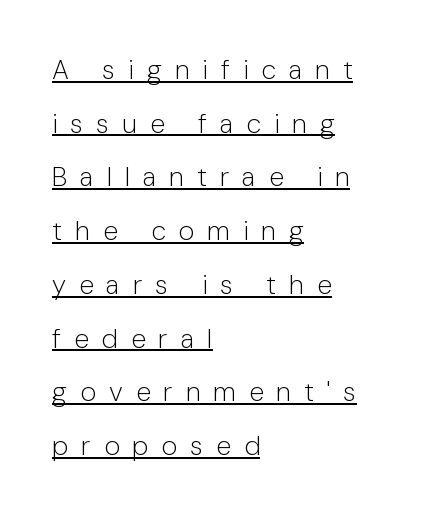
The image shows 27 px text type, upright; set left-aligned, loose line spacing (1.99x), unusually wide letter spacing (+0.48 em), underlined.
